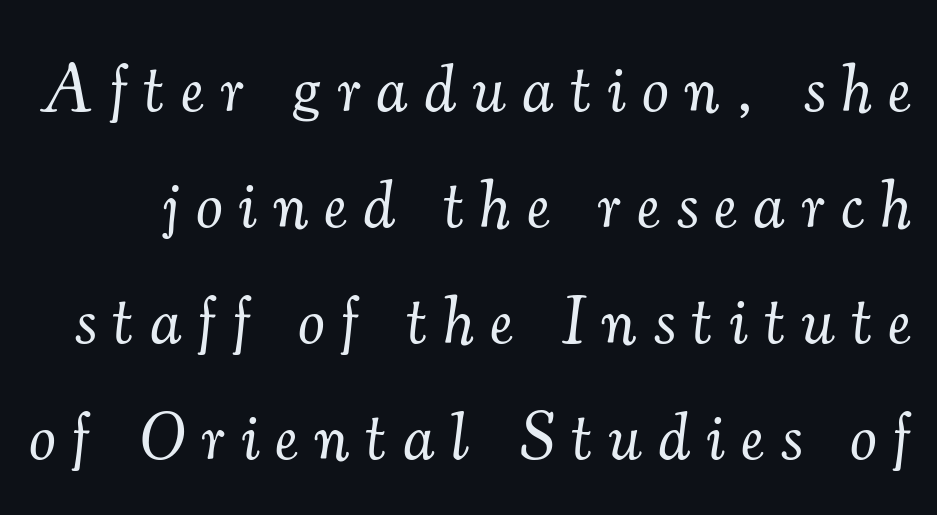
The zone under the glyphs is completely vacant. The passage shown is typeset with a serif family. No heavy texture on the line: the type isn't bold. Here the designer chose a conventional face with non-uniform glyph widths. Short note: letters widely spaced.
